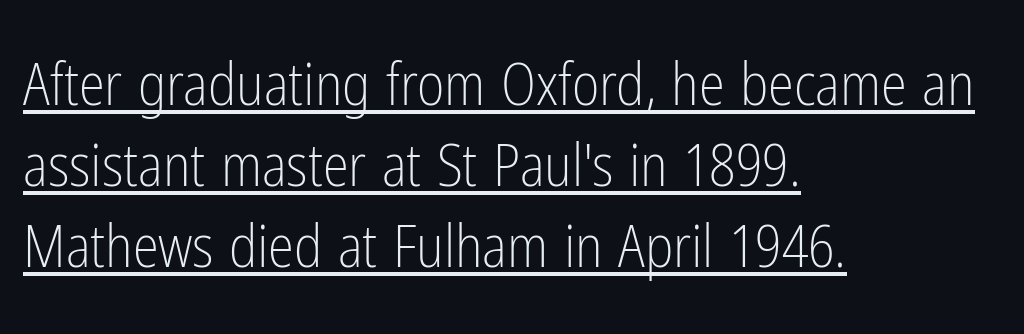
The image shows 59 px light, condensed sans-serif type, upright; set left-aligned, normal line spacing (1.37x), normal letter spacing, underlined; low stroke contrast and a medium x-height.
